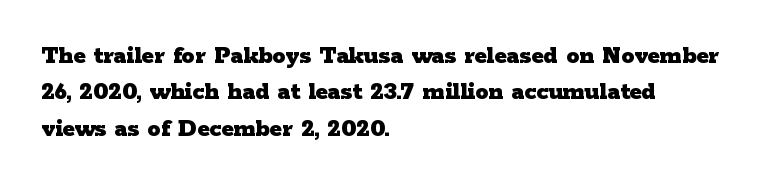
Characters remain perfectly vertical along every line. The passage is arranged the way most books set body copy — flush left. These lines sit exactly where default settings would place them. Nobody touched the tracking dial on this one. Descender tails drop into unmarked territory. Is the type bold? Yes — the strokes are clearly thick and heavy.
